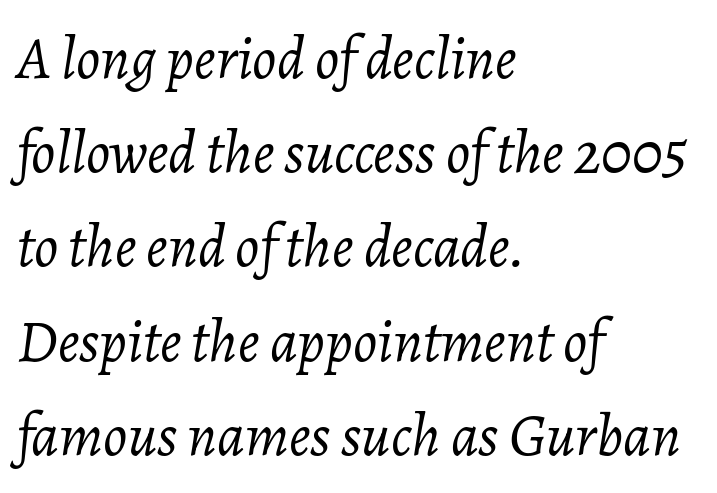
Q: Is the text bold? A: No.
Q: Is the text italic (slanted)? A: Yes, it leans right by about 7 degrees.
Q: Is the text underlined? A: No.
Q: How is the paragraph aligned? A: Left-aligned.
Q: Is the spacing between letters normal or unusually wide? A: Normal.
Q: Is the spacing between lines tight, normal or loose? A: Normal.
Q: Width (condensed, normal, or wide)? A: Normal.
Q: Stroke contrast? A: Low.
Q: x-height? A: Medium.
Q: Monospaced? A: No.
